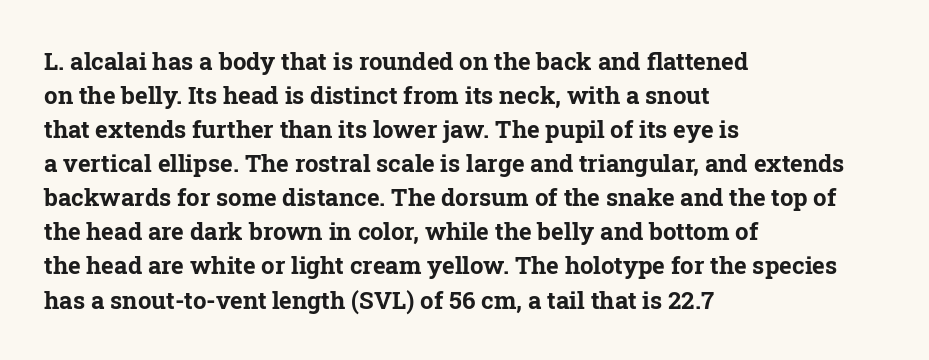
The image shows 24 px bold type, upright; set left-aligned, normal line spacing (1.42x), normal letter spacing, not underlined.
